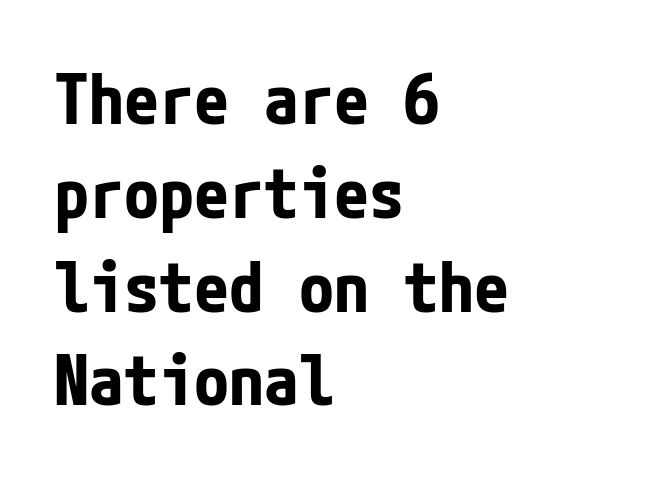
The type sits square on the baseline with zero lean. The baseline area is clear. Left-aligned paragraph, ragged on the right. Honestly, the row spacing looks completely unremarkable. Look at the bottom of the vertical strokes: they stop flat, with no serifs. The face used here has the dense, thick strokes of a bold.
